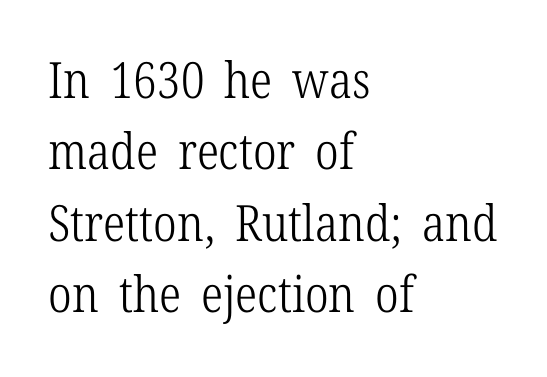
Q: Is the text bold? A: No.
Q: Is the text italic (slanted)? A: No, it is upright.
Q: Is the typeface a serif or a sans-serif typeface? A: Serif.
Q: Is the text underlined? A: No.
Q: How is the paragraph aligned? A: Left-aligned.
Q: Is the spacing between letters normal or unusually wide? A: Normal.
Q: Is the spacing between lines tight, normal or loose? A: Normal.
Q: Width (condensed, normal, or wide)? A: Condensed.
Q: Stroke contrast? A: Low.
Q: x-height? A: Medium.
Q: Monospaced? A: No.
